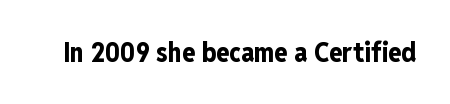
The image shows 27 px bold type, upright; set normal letter spacing, not underlined.
